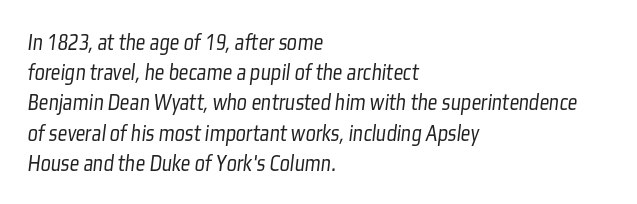
The image shows 24 px text type; set left-aligned, normal line spacing (1.26x), normal letter spacing, not underlined.
